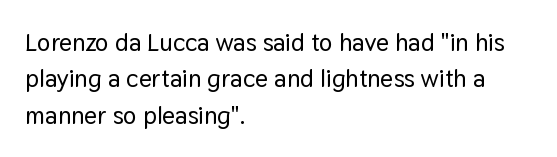
Q: Is the text italic (slanted)? A: No, it is upright.
Q: Is the text underlined? A: No.
Q: How is the paragraph aligned? A: Left-aligned.
Q: Is the spacing between letters normal or unusually wide? A: Normal.
Q: Is the spacing between lines tight, normal or loose? A: Normal.
